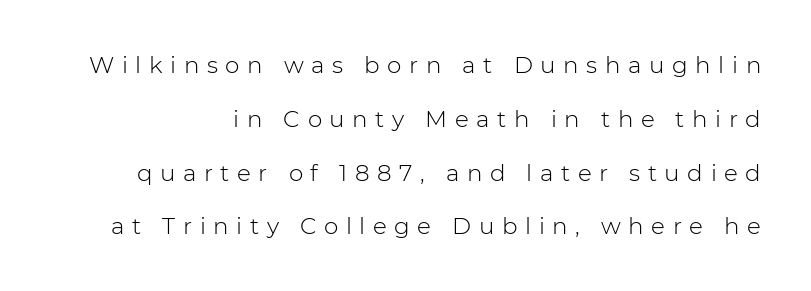
Weight: not bold — regular or lighter. Compared with typical body copy, the letter spacing here is much looser. The gap between lines stays unmarked. Italic? Not at all — the glyphs are vertical. Whoever set this chose breathing room over compactness in the vertical rhythm.
